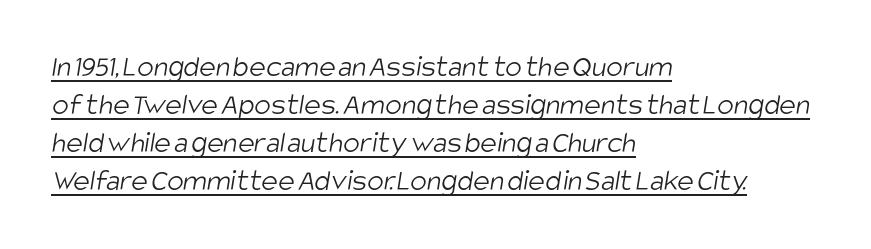
{"serif": "no", "bold": "no", "weight": "light", "width": "condensed", "stroke_contrast": "low", "x_height": "large", "monospaced": "no", "underline": "yes", "align": "left", "line_spacing_ratio": 1.23, "letter_spacing": "normal", "letter_spacing_em": 0.0, "glyph_px": 31}
